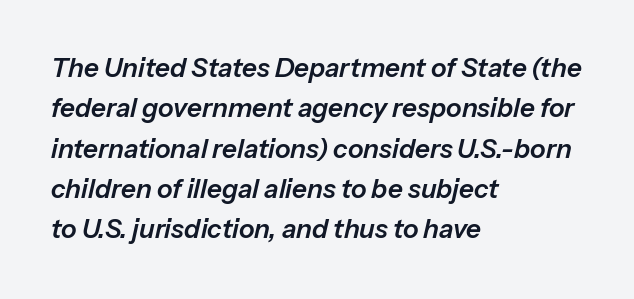
The image shows 26 px text type, italic (leaning right); set left-aligned, normal line spacing (1.55x), normal letter spacing, not underlined.
